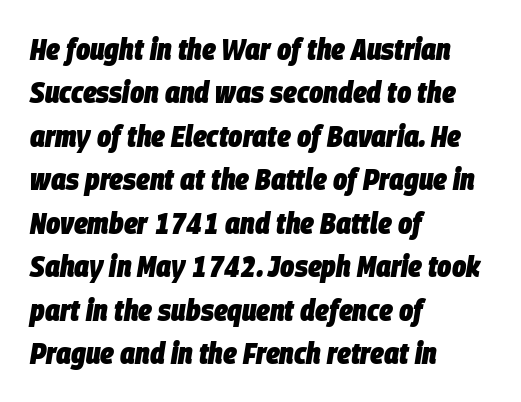
Q: Is the text bold? A: Yes.
Q: Is the text italic (slanted)? A: Yes, it leans right by about 9 degrees.
Q: Is the text underlined? A: No.
Q: How is the paragraph aligned? A: Left-aligned.
Q: Is the spacing between letters normal or unusually wide? A: Normal.
Q: Is the spacing between lines tight, normal or loose? A: Normal.
Q: Width (condensed, normal, or wide)? A: Condensed.
Q: Stroke contrast? A: Low.
Q: x-height? A: Large.
Q: Monospaced? A: No.
